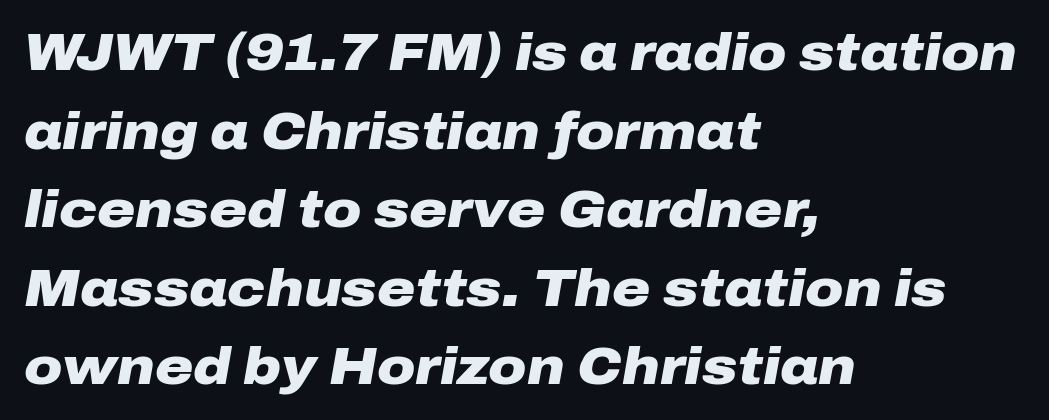
{"italic": "yes", "lean": "right", "slant_degrees": 10, "bold": "yes", "weight": "heavy", "width": "wide", "stroke_contrast": "low", "x_height": "medium", "monospaced": "no", "underline": "no", "align": "left", "line_spacing": "normal", "line_spacing_ratio": 1.51, "letter_spacing": "normal", "letter_spacing_em": 0.0, "glyph_px": 52}
